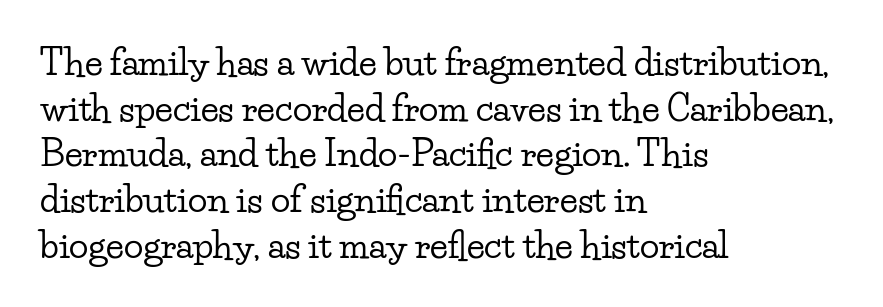
Q: Is the text italic (slanted)? A: No, it is upright.
Q: Is the typeface a serif or a sans-serif typeface? A: Serif.
Q: Is the text underlined? A: No.
Q: How is the paragraph aligned? A: Left-aligned.
Q: Is the spacing between letters normal or unusually wide? A: Normal.
Q: Is the spacing between lines tight, normal or loose? A: Normal.
Q: Width (condensed, normal, or wide)? A: Wide.
Q: Stroke contrast? A: Low.
Q: x-height? A: Small.
Q: Monospaced? A: No.
